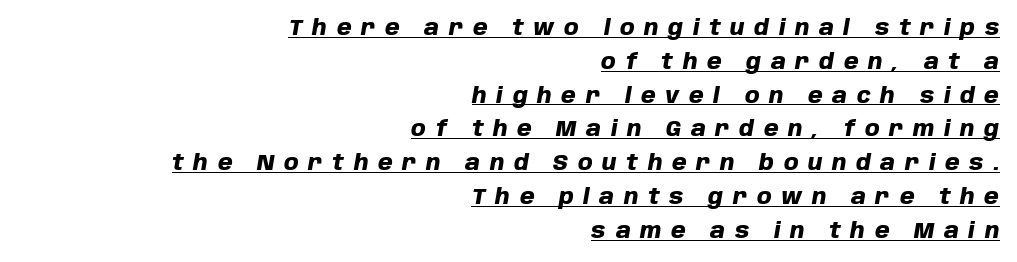
The image shows 21 px bold type, italic (leaning right); set right-aligned, normal line spacing (1.61x), unusually wide letter spacing (+0.46 em), underlined.
